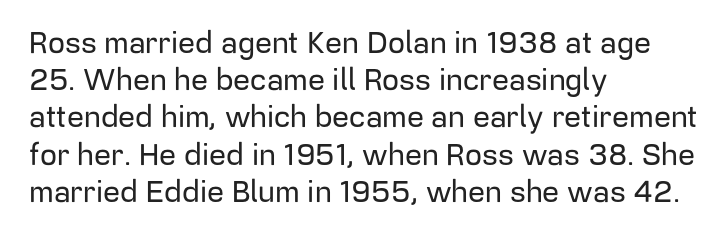
Q: Is the text italic (slanted)? A: No, it is upright.
Q: Is the typeface a serif or a sans-serif typeface? A: Sans-serif.
Q: Is the text underlined? A: No.
Q: How is the paragraph aligned? A: Left-aligned.
Q: Is the spacing between letters normal or unusually wide? A: Normal.
Q: Width (condensed, normal, or wide)? A: Normal.
Q: Stroke contrast? A: Low.
Q: x-height? A: Medium.
Q: Monospaced? A: No.
